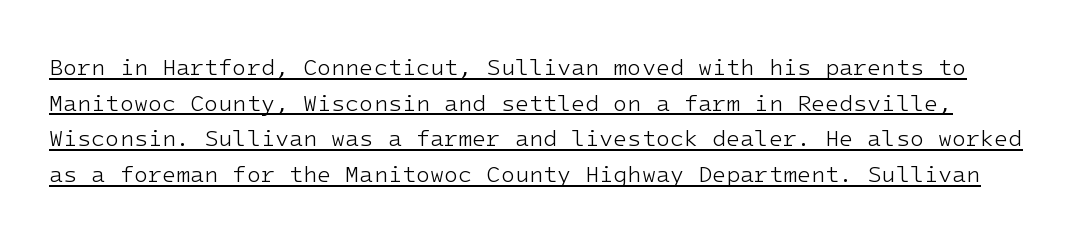
{"italic": "no", "bold": "no", "underline": "yes", "line_spacing": "normal", "line_spacing_ratio": 1.55, "letter_spacing": "normal", "letter_spacing_em": 0.0, "glyph_px": 23}
